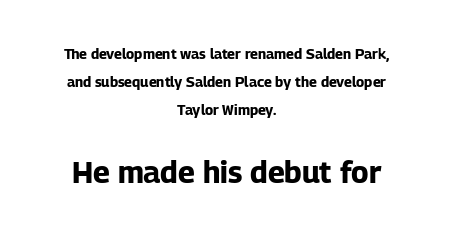
Q: Is the text bold? A: Yes.
Q: Is the text italic (slanted)? A: No, it is upright.
Q: Is the typeface a serif or a sans-serif typeface? A: Sans-serif.
Q: Is the text underlined? A: No.
Q: How is the paragraph aligned? A: Centered.
Q: Is the spacing between letters normal or unusually wide? A: Normal.
Q: Is the spacing between lines tight, normal or loose? A: Loose.
Q: Which block of text is set in a larger size, the first (top) or the second (bottom)? A: The second (bottom) one.
Q: Width (condensed, normal, or wide)? A: Normal.
Q: Stroke contrast? A: Low.
Q: x-height? A: Medium.
Q: Monospaced? A: No.
